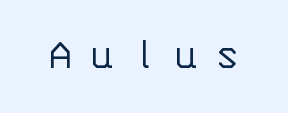
Q: Is the text bold? A: No.
Q: Is the text italic (slanted)? A: No, it is upright.
Q: Is the typeface a serif or a sans-serif typeface? A: Sans-serif.
Q: Is the text underlined? A: No.
Q: Is the spacing between letters normal or unusually wide? A: Unusually wide.
Q: Width (condensed, normal, or wide)? A: Normal.
Q: Stroke contrast? A: Low.
Q: x-height? A: Large.
Q: Monospaced? A: Yes.
